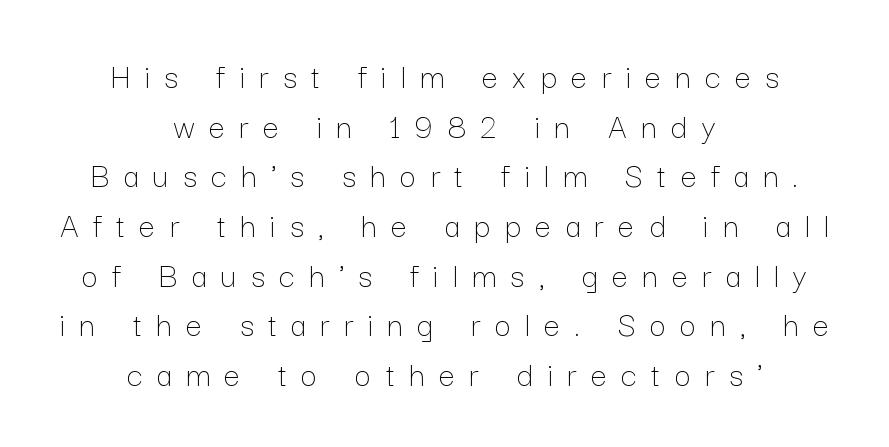
The image shows 36 px thin type, upright; set centered, normal line spacing (1.38x), unusually wide letter spacing (+0.4 em), not underlined; low stroke contrast and a medium x-height.
